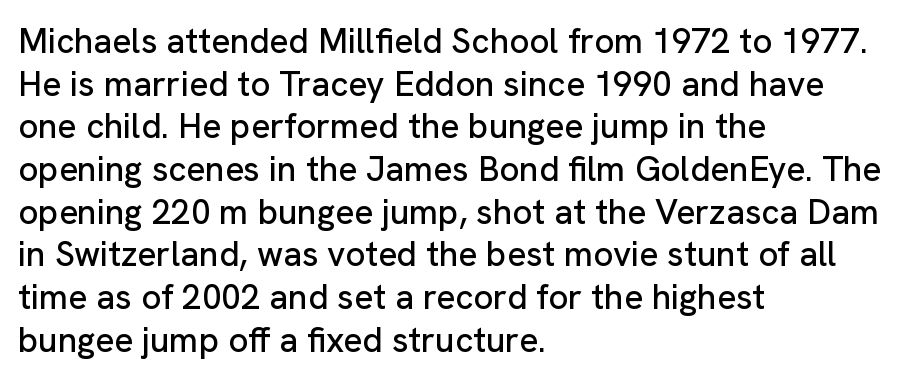
Q: Is the text italic (slanted)? A: No, it is upright.
Q: Is the typeface a serif or a sans-serif typeface? A: Sans-serif.
Q: Is the text underlined? A: No.
Q: How is the paragraph aligned? A: Left-aligned.
Q: Is the spacing between letters normal or unusually wide? A: Normal.
Q: Width (condensed, normal, or wide)? A: Normal.
Q: Stroke contrast? A: Low.
Q: x-height? A: Medium.
Q: Monospaced? A: No.
